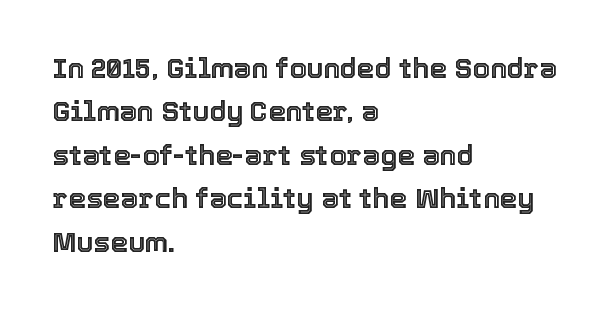
The string is rendered with underlining switched off. Designer's note — italics off, roman on. The rendering keeps characters at their native spacing. Spacing verdict: proportional, widths tailored to each character. Notice how descenders clear the ascenders below comfortably — that's standard leading.
